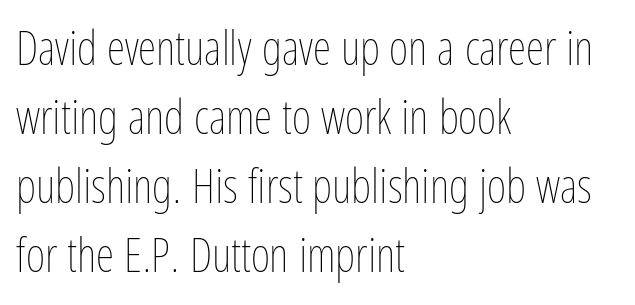
The image shows 47 px thin, condensed type, upright; set left-aligned, normal line spacing (1.47x), normal letter spacing, not underlined; low stroke contrast and a medium x-height.
